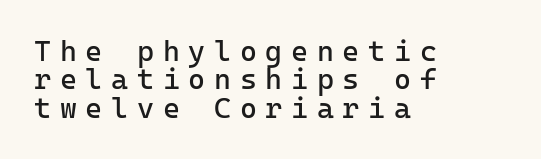
Q: Is the text bold? A: No.
Q: Is the text italic (slanted)? A: No, it is upright.
Q: Is the typeface a serif or a sans-serif typeface? A: Sans-serif.
Q: Is the text underlined? A: No.
Q: How is the paragraph aligned? A: Left-aligned.
Q: Is the spacing between letters normal or unusually wide? A: Unusually wide.
Q: Is the spacing between lines tight, normal or loose? A: Tight.
Q: Width (condensed, normal, or wide)? A: Normal.
Q: Stroke contrast? A: Low.
Q: x-height? A: Medium.
Q: Monospaced? A: Yes.
